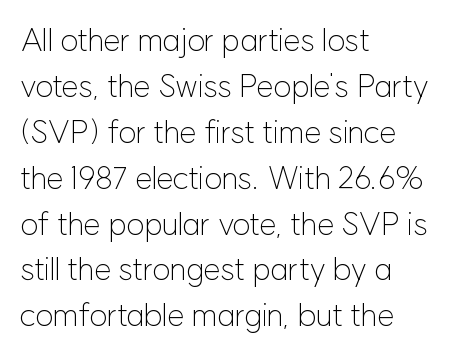
The letterforms sit at book weight or below. This rendering leaves character spacing at its baseline value. You can tell it's not italic because the verticals are truly vertical. The rows are spaced the way most documents space them.
